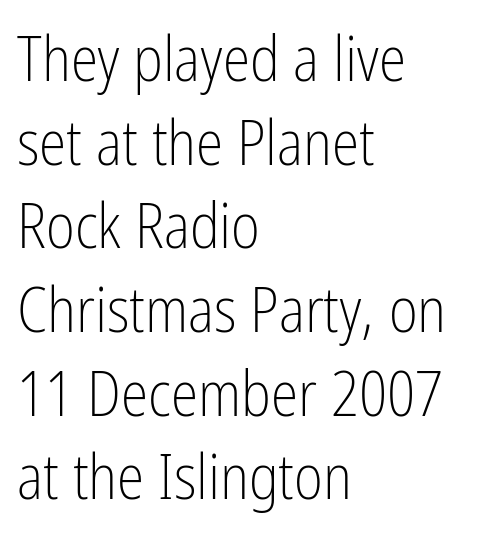
Q: Is the text bold? A: No.
Q: Is the text italic (slanted)? A: No, it is upright.
Q: Is the typeface a serif or a sans-serif typeface? A: Sans-serif.
Q: Is the text underlined? A: No.
Q: How is the paragraph aligned? A: Left-aligned.
Q: Is the spacing between letters normal or unusually wide? A: Normal.
Q: Is the spacing between lines tight, normal or loose? A: Normal.
Q: Width (condensed, normal, or wide)? A: Condensed.
Q: Stroke contrast? A: Low.
Q: x-height? A: Medium.
Q: Monospaced? A: No.
